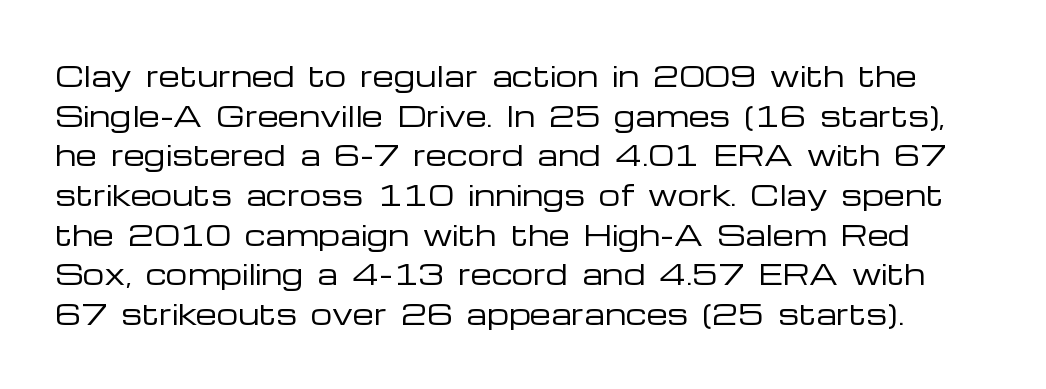
The image shows 27 px text type, upright; set normal line spacing (1.47x), normal letter spacing, not underlined.
